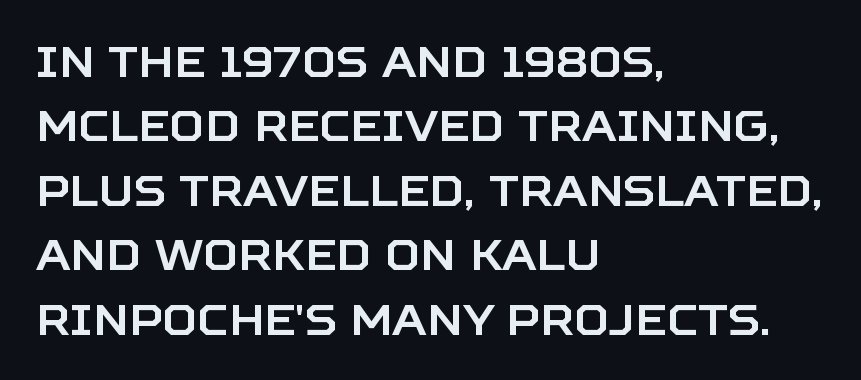
The image shows 43 px sans-serif type, upright; set left-aligned, normal line spacing (1.5x), normal letter spacing, not underlined; low stroke contrast and a large x-height.
